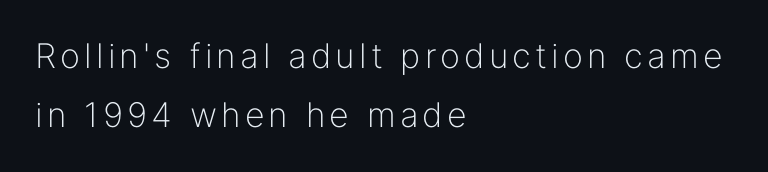
{"serif": "no", "italic": "no", "bold": "no", "weight": "light", "width": "normal", "stroke_contrast": "low", "x_height": "medium", "monospaced": "no", "underline": "no", "align": "left", "line_spacing_ratio": 1.74, "glyph_px": 34}
